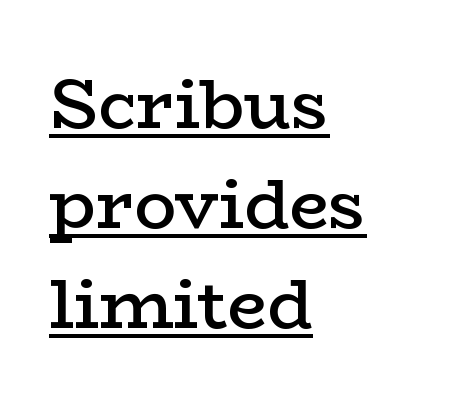
The image shows 70 px semibold, wide serif type, upright; set left-aligned, normal line spacing (1.43x), normal letter spacing, underlined; low stroke contrast and a medium x-height.
